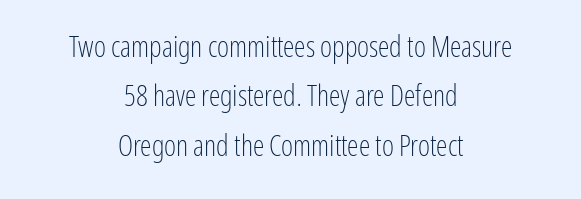
No feet cap the strokes, marking this as sans-serif type. A student would call this center alignment; a typographer would say set centered. When letters stand straight like this, we call the style roman or upright. The letters advance in unequal steps, a hallmark of proportional type.
